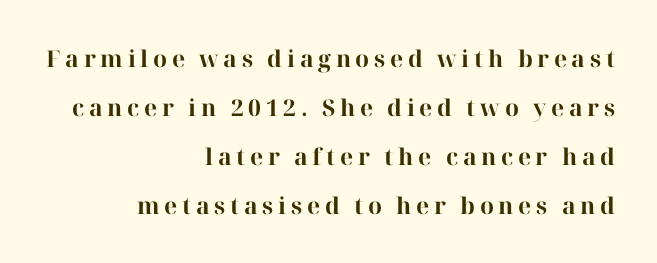
The image shows 23 px bold type, upright; set right-aligned, loose line spacing (2.13x), unusually wide letter spacing (+0.2 em), not underlined.
